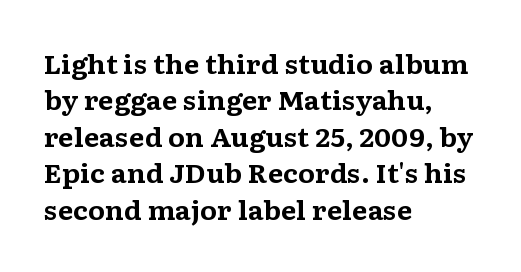
The image shows 25 px bold type, upright; set left-aligned, normal line spacing (1.46x), normal letter spacing, not underlined.
